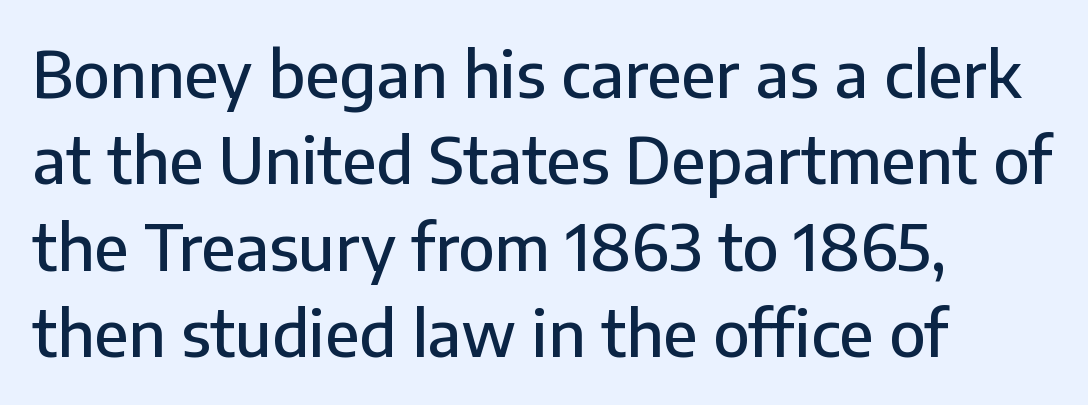
The image shows 64 px sans-serif type, upright; set left-aligned, normal line spacing (1.35x), normal letter spacing, not underlined; low stroke contrast and a medium x-height.
